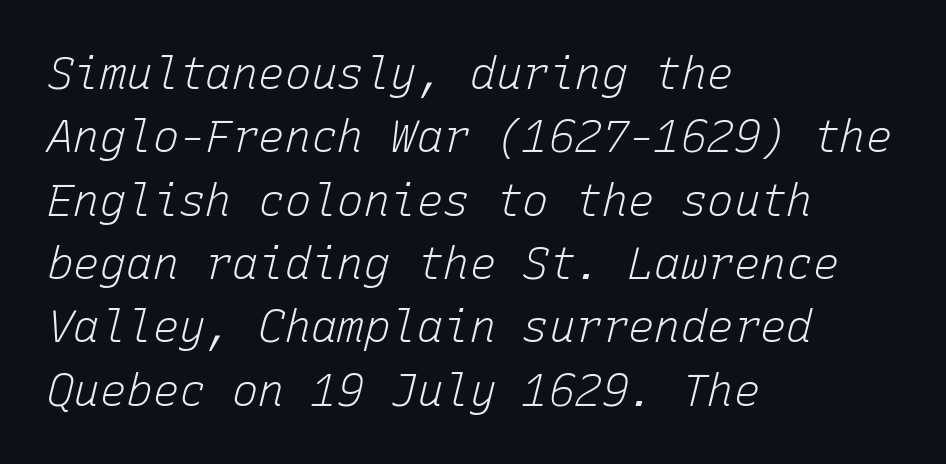
Weight class: somewhere from thin through regular. If you measured baseline to baseline, you'd find a middling distance. A classic flush-left, rag-right setting is used for this passage. Spacing verdict: monospaced, one width for all characters. Slanted lettering throughout.
